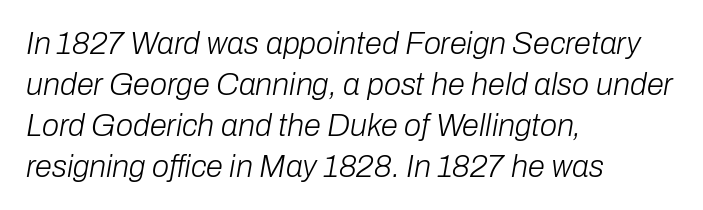
Tall strokes in this sample are angled rather than plumb. Here the glyphs are tracked normally, forming tight word shapes. Unbolded letterforms with no extra heft. One glance says typical: line gaps are just what's usual.
